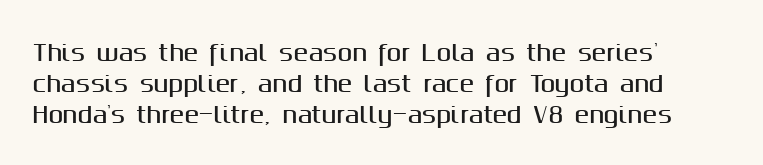
No italicization has been applied; the sample stays upright. The text block is weighted toward the left margin, trailing off unevenly rightward. Each row of text sits above clean, open space. Leading matches the norm, producing a regular column. Nobody touched the tracking dial on this one.
